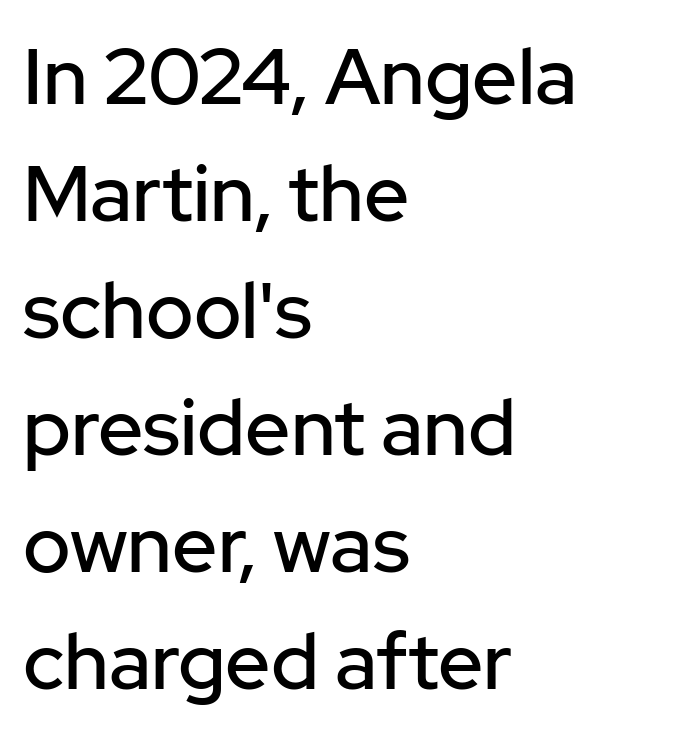
Check the space under the baseline: it is left empty. The rendering uses a moderate line-height, typical for paragraphs. These lines are set flush left with a ragged right edge. If you drew a line through each stem, it would be perfectly vertical. Compared with typical body copy, the letter spacing here is the same. A typesetter would call this proportional, since set widths differ per character.
